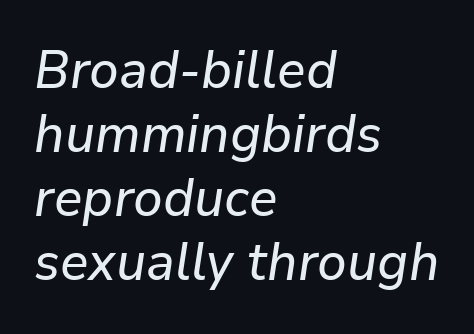
There's an unmistakable incline to the writing here. Horizontal alignment here is leftward, the default for most running prose. The letterforms sit shoulder to shoulder at normal distance. Clear beneath every line of the passage. Is this a fixed-width face? No — the glyphs have proportional, varying widths.
